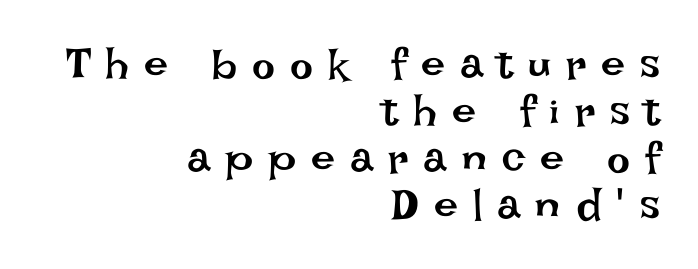
Q: Is the text bold? A: No.
Q: Is the text italic (slanted)? A: No, it is upright.
Q: Is the text underlined? A: No.
Q: How is the paragraph aligned? A: Right-aligned.
Q: Is the spacing between letters normal or unusually wide? A: Unusually wide.
Q: Is the spacing between lines tight, normal or loose? A: Tight.
Q: Width (condensed, normal, or wide)? A: Normal.
Q: Stroke contrast? A: Low.
Q: x-height? A: Large.
Q: Monospaced? A: No.
